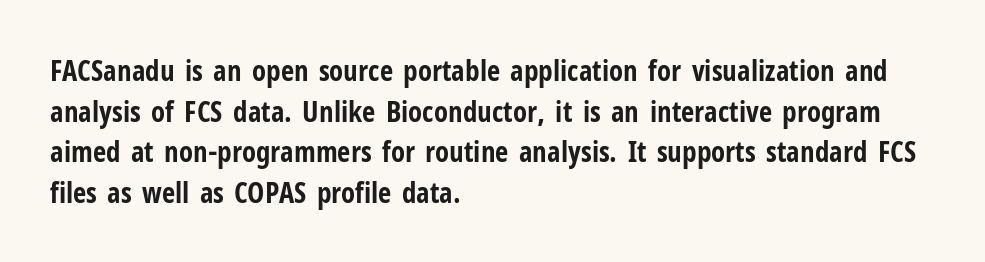
Q: Is the text bold? A: Yes.
Q: Is the text italic (slanted)? A: No, it is upright.
Q: Is the typeface a serif or a sans-serif typeface? A: Sans-serif.
Q: Is the text underlined? A: No.
Q: How is the paragraph aligned? A: Left-aligned.
Q: Is the spacing between letters normal or unusually wide? A: Normal.
Q: Is the spacing between lines tight, normal or loose? A: Normal.
Q: Width (condensed, normal, or wide)? A: Condensed.
Q: Stroke contrast? A: Low.
Q: x-height? A: Medium.
Q: Monospaced? A: No.
